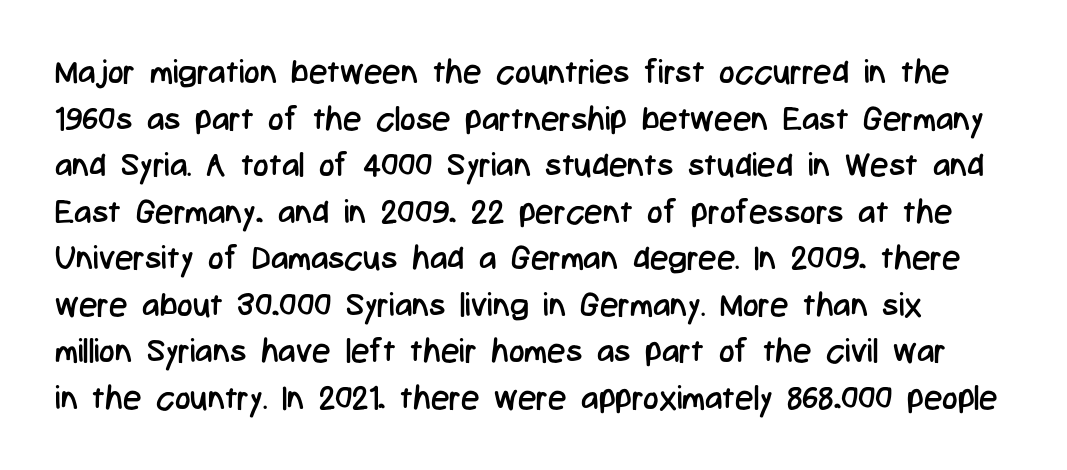
{"serif": "no", "italic": "no", "bold": "no", "weight": "regular", "width": "condensed", "stroke_contrast": "low", "x_height": "medium", "monospaced": "no", "underline": "no", "line_spacing": "normal", "line_spacing_ratio": 1.41, "letter_spacing": "normal", "letter_spacing_em": 0.0, "glyph_px": 33}
